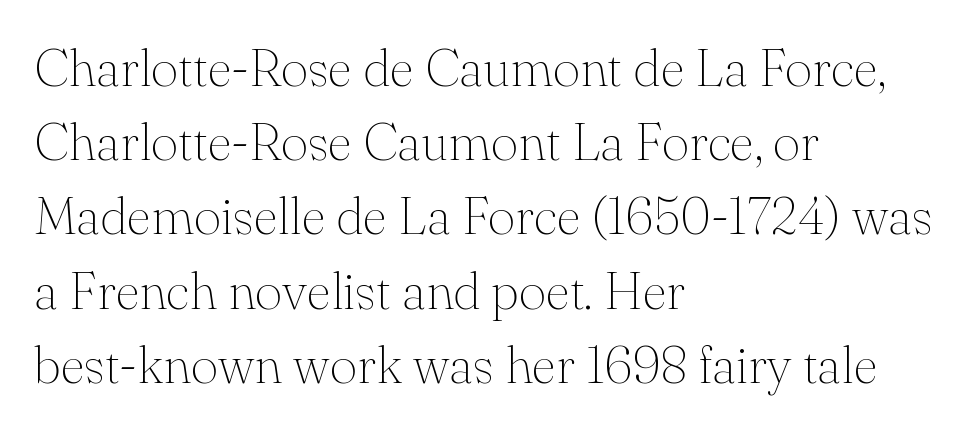
Q: Is the text bold? A: No.
Q: Is the text italic (slanted)? A: No, it is upright.
Q: Is the typeface a serif or a sans-serif typeface? A: Serif.
Q: Is the text underlined? A: No.
Q: How is the paragraph aligned? A: Left-aligned.
Q: Is the spacing between letters normal or unusually wide? A: Normal.
Q: Is the spacing between lines tight, normal or loose? A: Normal.
Q: Width (condensed, normal, or wide)? A: Normal.
Q: Stroke contrast? A: Medium.
Q: x-height? A: Small.
Q: Monospaced? A: No.
